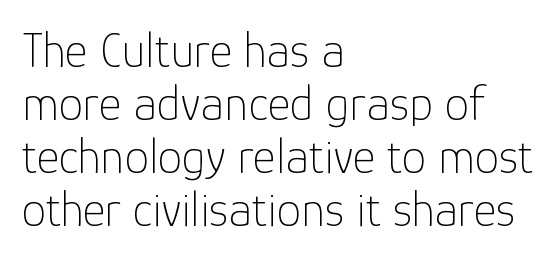
The image shows 49 px thin sans-serif type, upright; set left-aligned, tight line spacing (1.08x), normal letter spacing, not underlined; low stroke contrast and a medium x-height.
